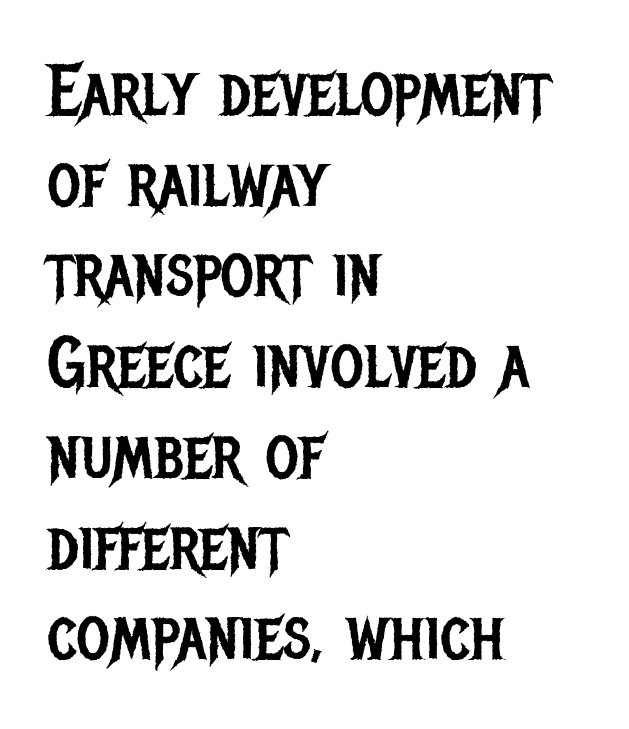
Q: Is the text bold? A: No.
Q: Is the text italic (slanted)? A: No, it is upright.
Q: Is the typeface a serif or a sans-serif typeface? A: Sans-serif.
Q: Is the text underlined? A: No.
Q: How is the paragraph aligned? A: Left-aligned.
Q: Is the spacing between letters normal or unusually wide? A: Normal.
Q: Is the spacing between lines tight, normal or loose? A: Normal.
Q: Width (condensed, normal, or wide)? A: Condensed.
Q: Stroke contrast? A: Low.
Q: x-height? A: Large.
Q: Monospaced? A: No.
